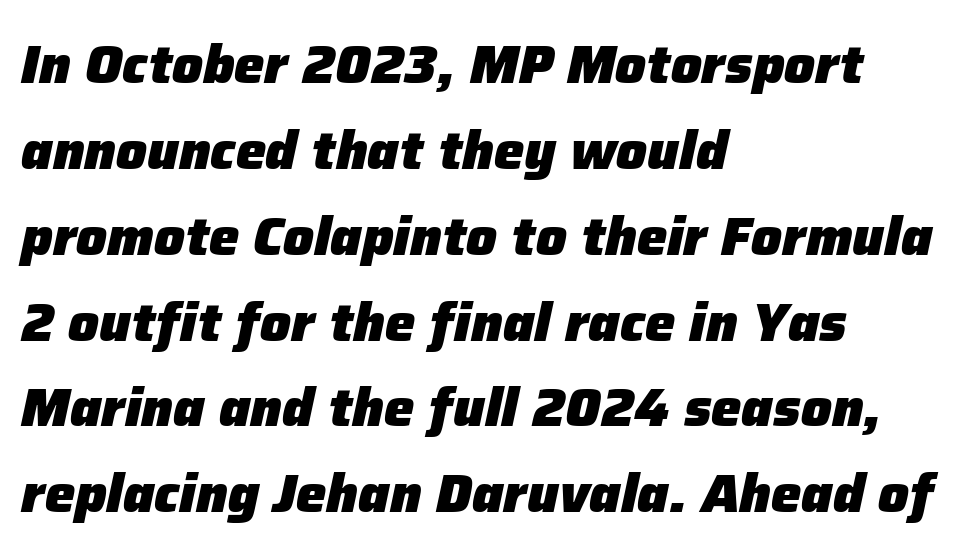
Q: Is the text bold? A: Yes.
Q: Is the text italic (slanted)? A: Yes, it leans right by about 12 degrees.
Q: Is the text underlined? A: No.
Q: How is the paragraph aligned? A: Left-aligned.
Q: Is the spacing between letters normal or unusually wide? A: Normal.
Q: Is the spacing between lines tight, normal or loose? A: Normal.
Q: Width (condensed, normal, or wide)? A: Normal.
Q: Stroke contrast? A: Low.
Q: x-height? A: Medium.
Q: Monospaced? A: No.
